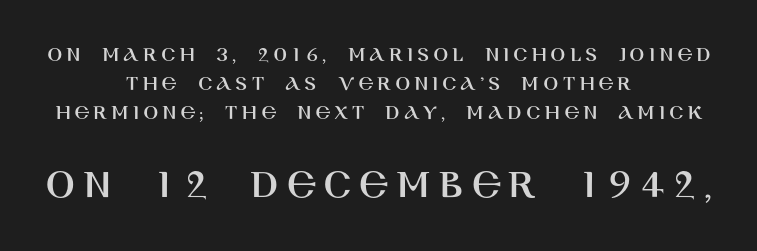
Q: Is the text italic (slanted)? A: No, it is upright.
Q: Is the typeface a serif or a sans-serif typeface? A: Sans-serif.
Q: Is the text underlined? A: No.
Q: How is the paragraph aligned? A: Centered.
Q: Is the spacing between lines tight, normal or loose? A: Normal.
Q: Which block of text is set in a larger size, the first (top) or the second (bottom)? A: The second (bottom) one.
Q: Width (condensed, normal, or wide)? A: Normal.
Q: Stroke contrast? A: High.
Q: x-height? A: Large.
Q: Monospaced? A: No.
